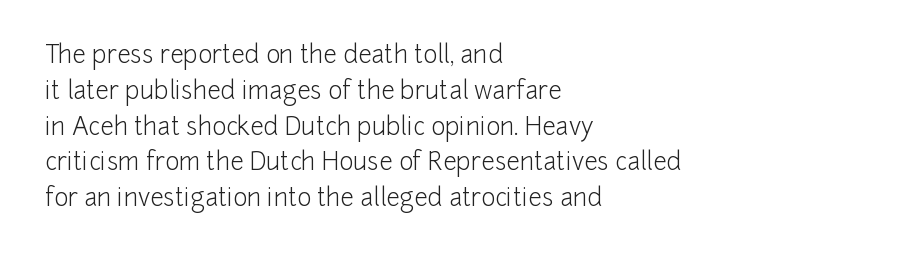
The image shows 24 px text type, upright; set left-aligned, normal line spacing (1.49x), normal letter spacing, not underlined.
